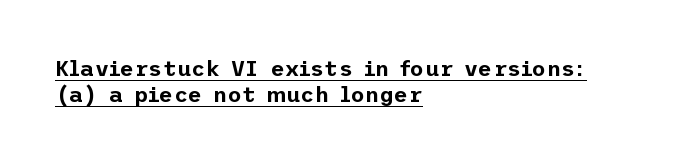
The image shows 22 px text type, upright; set left-aligned, line spacing 1.16x, normal letter spacing, underlined.
